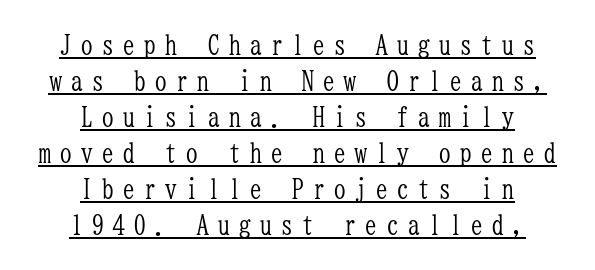
Q: Is the text bold? A: No.
Q: Is the text italic (slanted)? A: No, it is upright.
Q: Is the text underlined? A: Yes.
Q: How is the paragraph aligned? A: Centered.
Q: Is the spacing between letters normal or unusually wide? A: Unusually wide.
Q: Is the spacing between lines tight, normal or loose? A: Normal.
